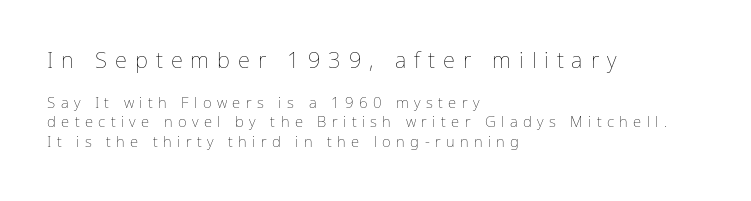
The image shows 22 px text type, upright; set left-aligned, normal line spacing (1.32x), unusually wide letter spacing (+0.36 em), not underlined; the first (top) block is 1.47x larger.
